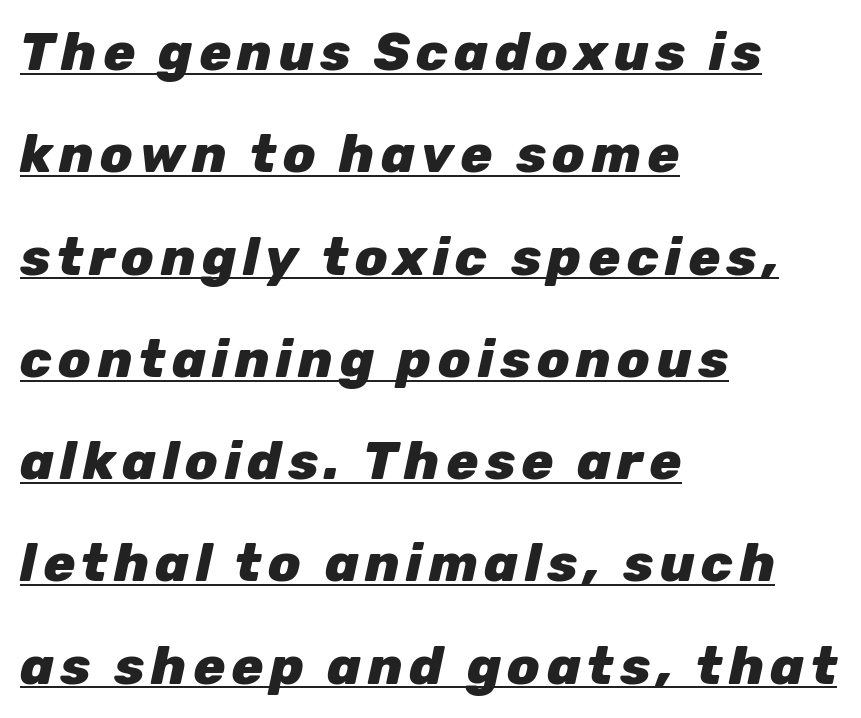
Q: Is the text bold? A: Yes.
Q: Is the text italic (slanted)? A: Yes, it leans right by about 12 degrees.
Q: Is the text underlined? A: Yes.
Q: How is the paragraph aligned? A: Left-aligned.
Q: Is the spacing between lines tight, normal or loose? A: Loose.
Q: Width (condensed, normal, or wide)? A: Normal.
Q: Stroke contrast? A: Low.
Q: x-height? A: Medium.
Q: Monospaced? A: No.
